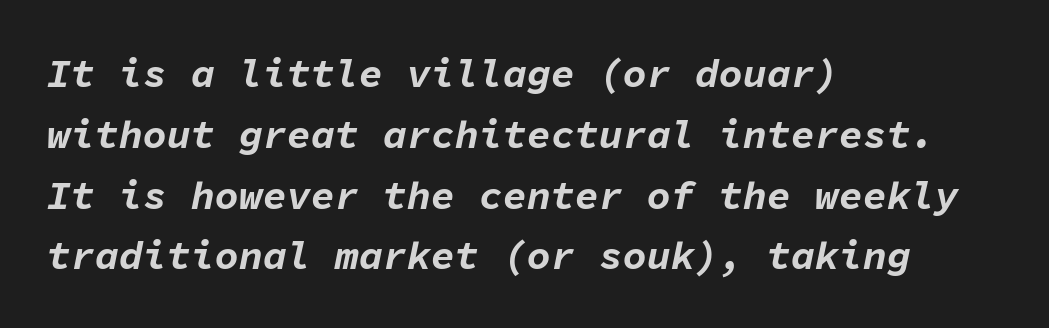
Q: Is the text bold? A: Yes.
Q: Is the text italic (slanted)? A: Yes, it leans right by about 11 degrees.
Q: Is the text underlined? A: No.
Q: How is the paragraph aligned? A: Left-aligned.
Q: Is the spacing between letters normal or unusually wide? A: Normal.
Q: Is the spacing between lines tight, normal or loose? A: Normal.
Q: Width (condensed, normal, or wide)? A: Normal.
Q: Stroke contrast? A: Low.
Q: x-height? A: Medium.
Q: Monospaced? A: Yes.
